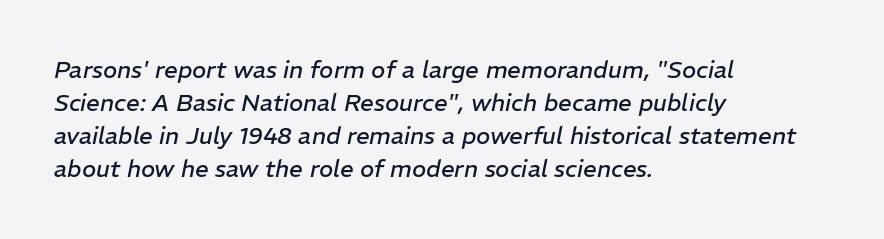
{"italic": "yes", "lean": "right", "slant_degrees": 11, "bold": "no", "underline": "no", "align": "left", "line_spacing": "normal", "line_spacing_ratio": 1.38, "letter_spacing": "normal", "letter_spacing_em": 0.0, "glyph_px": 24}
